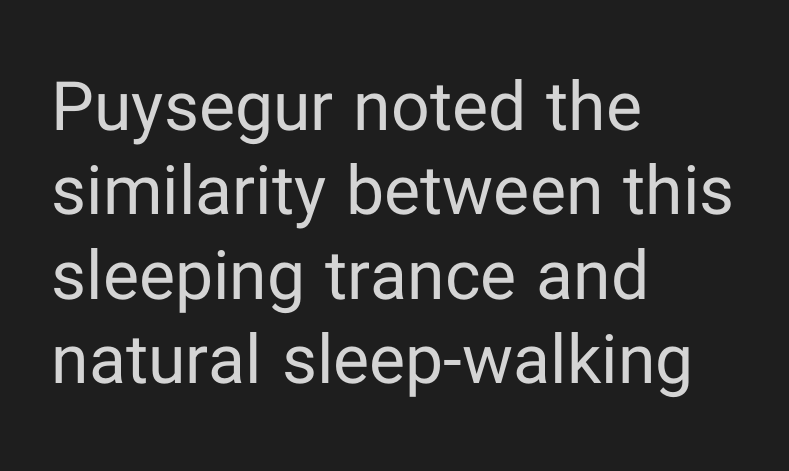
The image shows 68 px regular-weight sans-serif type, upright; set left-aligned, line spacing 1.24x, normal letter spacing, not underlined; low stroke contrast and a medium x-height.
